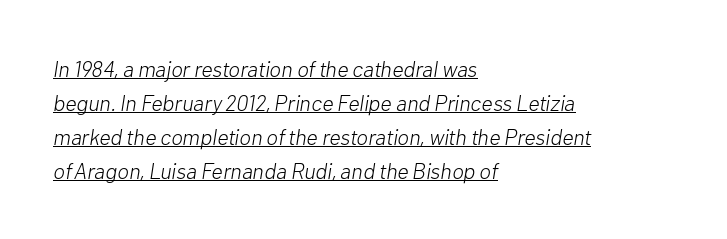
Q: Is the text bold? A: No.
Q: Is the text italic (slanted)? A: Yes, it leans right by about 10 degrees.
Q: Is the text underlined? A: Yes.
Q: How is the paragraph aligned? A: Left-aligned.
Q: Is the spacing between letters normal or unusually wide? A: Normal.
Q: Is the spacing between lines tight, normal or loose? A: Normal.
